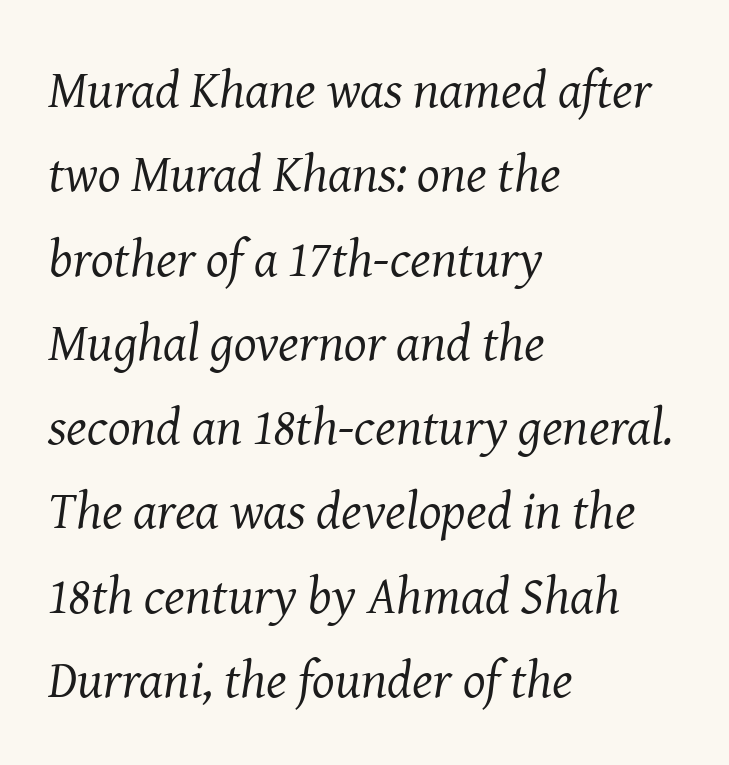
How would I describe the line gaps? Plain and ordinary. This rendering features lettering with no underline. Here the designer chose a conventional face with non-uniform glyph widths. In terms of posture, this sample is oblique.
